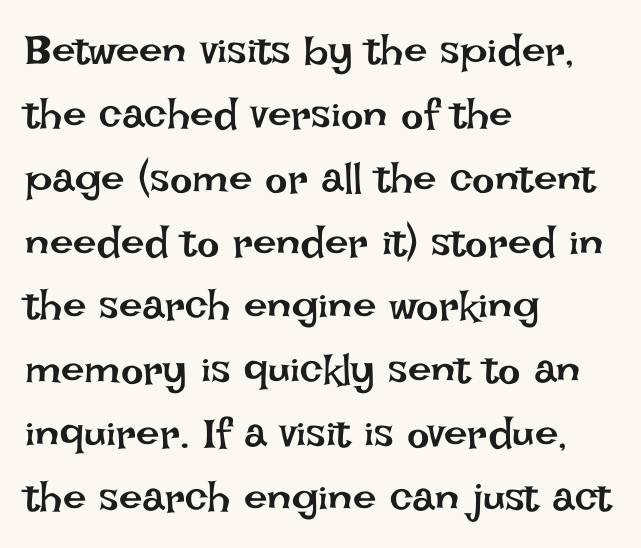
The image shows 42 px regular-weight type, upright; set left-aligned, normal line spacing (1.52x), normal letter spacing, not underlined; low stroke contrast and a large x-height.
